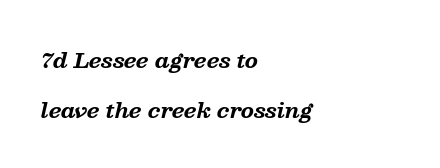
The image shows 21 px bold type, italic (leaning right); set left-aligned, loose line spacing (2.38x), normal letter spacing, not underlined.
